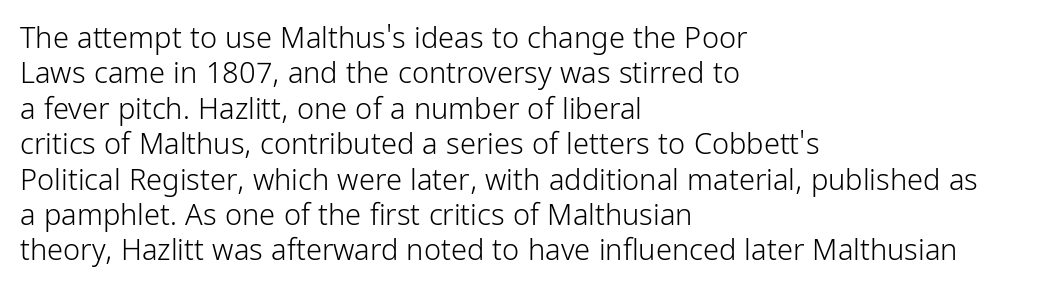
The setting favours the left margin, as ordinary paragraphs usually do. Is the stroke heavy? The answer is a plain regular-or-lighter. Do the characters align in a grid? No, the font is proportional. Are there feet on the stems? There aren't — it's a sans. The type sits square on the baseline with zero lean. Nothing unusual about the tracking: characters are spaced as the font intends.
